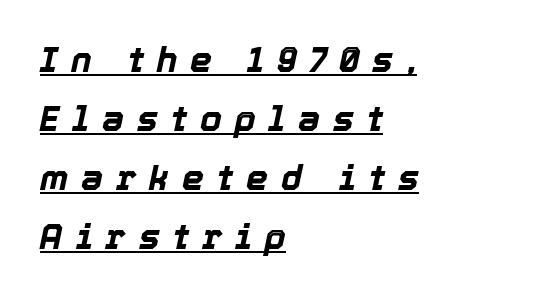
Q: Is the text bold? A: Yes.
Q: Is the text italic (slanted)? A: Yes, it leans right by about 12 degrees.
Q: Is the text underlined? A: Yes.
Q: How is the paragraph aligned? A: Left-aligned.
Q: Is the spacing between letters normal or unusually wide? A: Unusually wide.
Q: Is the spacing between lines tight, normal or loose? A: Normal.
Q: Width (condensed, normal, or wide)? A: Normal.
Q: x-height? A: Medium.
Q: Monospaced? A: No.
